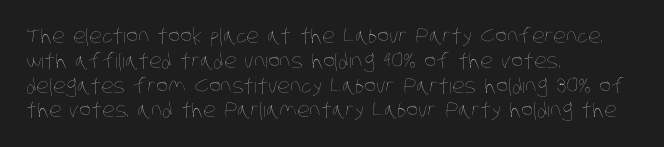
The image shows 20 px text type; set left-aligned, line spacing 1.24x, normal letter spacing, not underlined.
